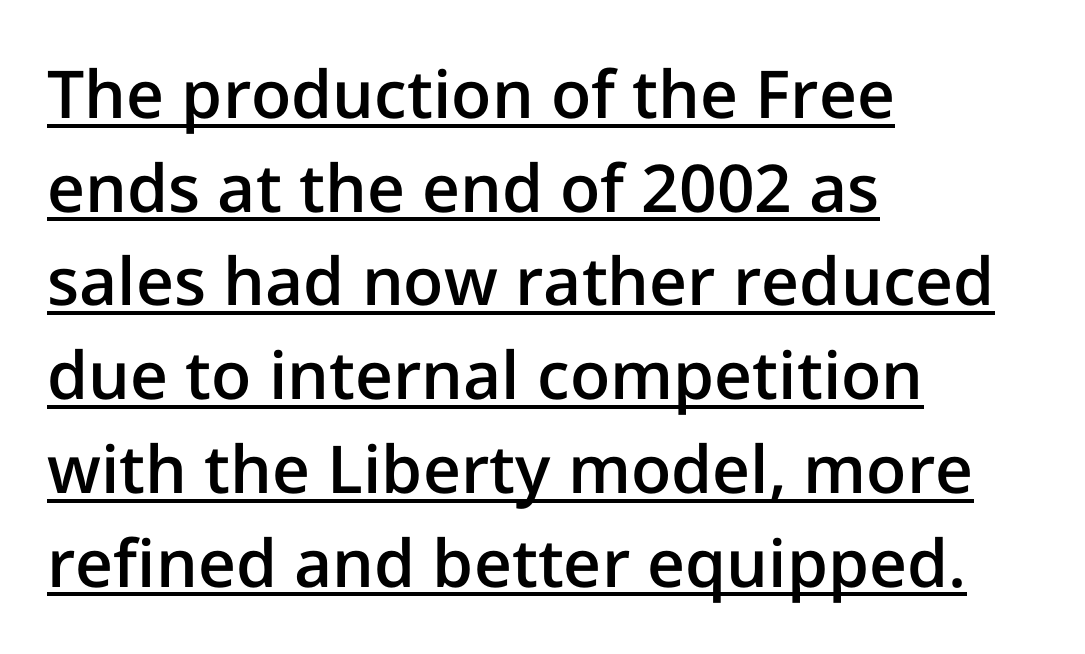
{"serif": "no", "italic": "no", "bold": "semi", "weight": "semibold", "width": "normal", "stroke_contrast": "low", "x_height": "medium", "monospaced": "no", "underline": "yes", "align": "left", "line_spacing": "normal", "line_spacing_ratio": 1.42, "letter_spacing": "normal", "letter_spacing_em": 0.0, "glyph_px": 66}
